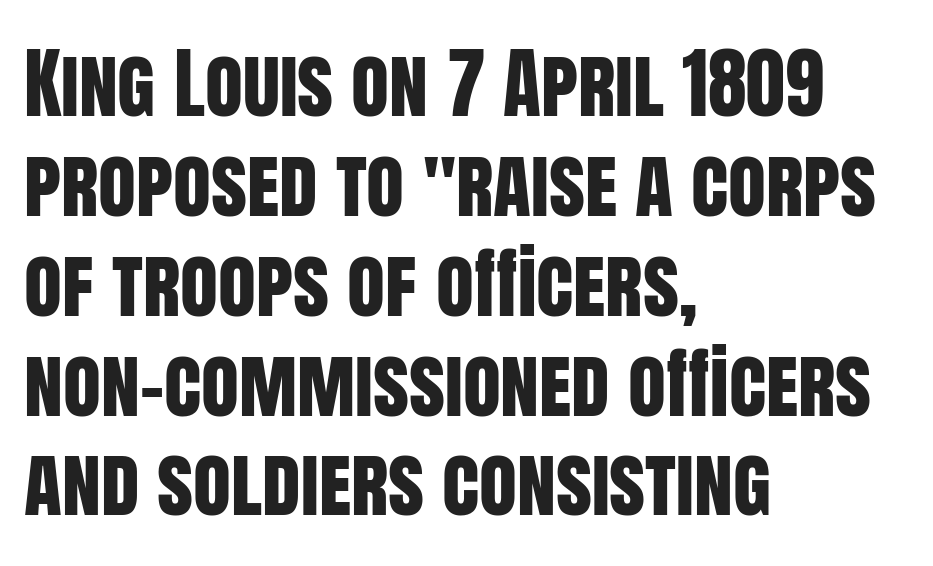
Q: Is the text italic (slanted)? A: No, it is upright.
Q: Is the typeface a serif or a sans-serif typeface? A: Sans-serif.
Q: Is the text underlined? A: No.
Q: How is the paragraph aligned? A: Left-aligned.
Q: Is the spacing between letters normal or unusually wide? A: Normal.
Q: Is the spacing between lines tight, normal or loose? A: Normal.
Q: Width (condensed, normal, or wide)? A: Condensed.
Q: Stroke contrast? A: Low.
Q: x-height? A: Large.
Q: Monospaced? A: No.
